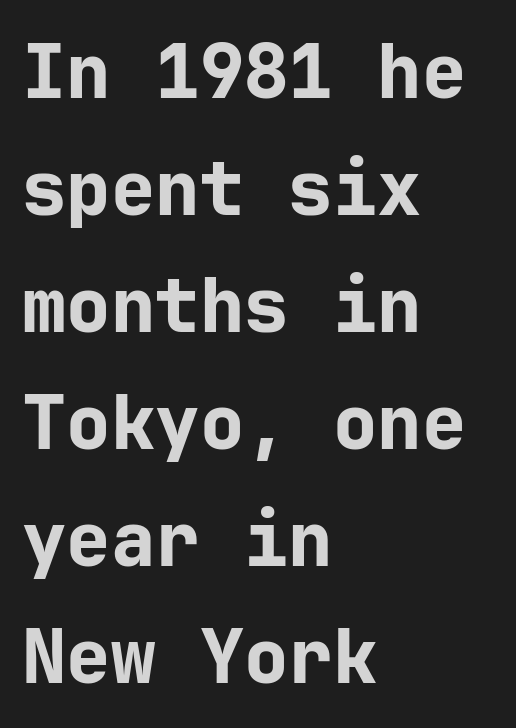
The lines are quadded left. The lettering stays uniformly vertical, giving the passage a roman look. Beneath every word, the page is bare. Set as a true bold cut, around the 700 mark. Reading down the column, the eye jumps a familiar distance to each next line. Serif or sans? Sans — the stroke terminals are bare.
